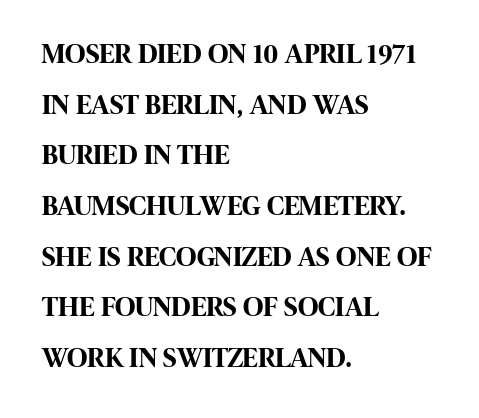
{"serif": "no", "italic": "no", "bold": "yes", "weight": "bold", "width": "condensed", "stroke_contrast": "high", "x_height": "large", "monospaced": "no", "underline": "no", "align": "left", "line_spacing_ratio": 1.81, "letter_spacing": "normal", "letter_spacing_em": 0.0, "glyph_px": 28}
